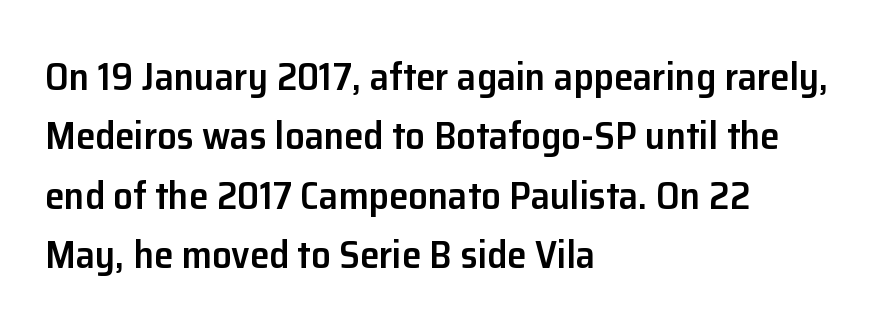
Q: Is the text bold? A: Semi-bold.
Q: Is the text italic (slanted)? A: No, it is upright.
Q: Is the typeface a serif or a sans-serif typeface? A: Sans-serif.
Q: Is the text underlined? A: No.
Q: How is the paragraph aligned? A: Left-aligned.
Q: Is the spacing between letters normal or unusually wide? A: Normal.
Q: Is the spacing between lines tight, normal or loose? A: Normal.
Q: Width (condensed, normal, or wide)? A: Normal.
Q: Stroke contrast? A: Low.
Q: x-height? A: Medium.
Q: Monospaced? A: No.
